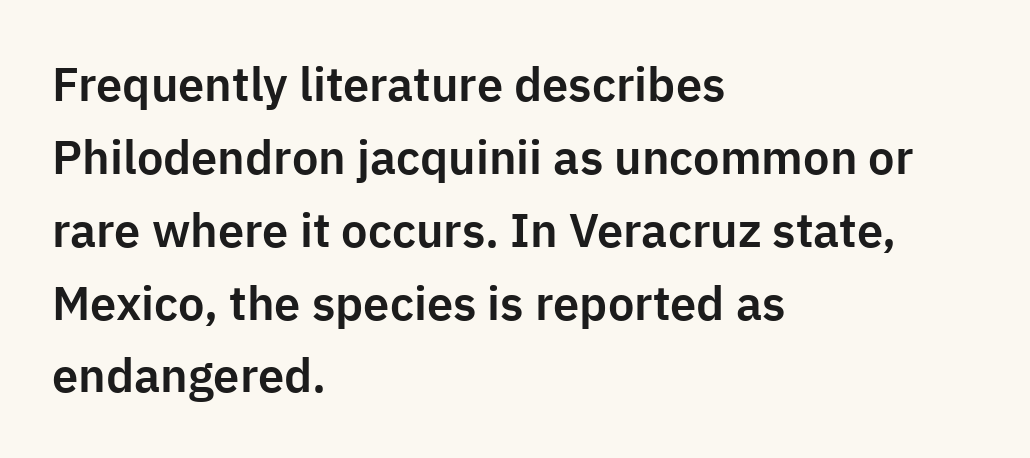
The image shows 47 px sans-serif type, upright; set left-aligned, normal line spacing (1.55x), normal letter spacing, not underlined; low stroke contrast and a medium x-height.
